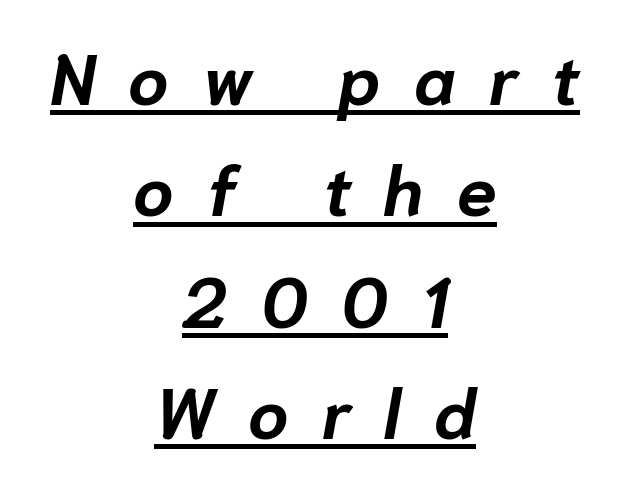
{"italic": "yes", "lean": "right", "slant_degrees": 10, "bold": "yes", "weight": "bold", "width": "normal", "stroke_contrast": "low", "x_height": "medium", "monospaced": "no", "underline": "yes", "align": "center", "line_spacing": "normal", "line_spacing_ratio": 1.57, "letter_spacing": "wide", "letter_spacing_em": 0.47, "glyph_px": 71}
